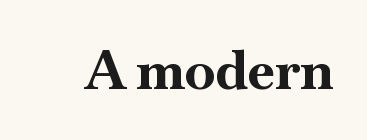
{"serif": "yes", "italic": "no", "bold": "yes", "weight": "bold", "width": "normal", "stroke_contrast": "high", "x_height": "small", "monospaced": "no", "underline": "no", "letter_spacing": "normal", "letter_spacing_em": 0.0, "glyph_px": 55}
